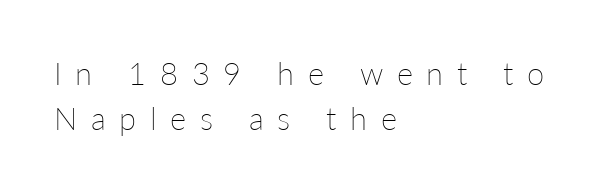
Q: Is the text bold? A: No.
Q: Is the text italic (slanted)? A: No, it is upright.
Q: Is the text underlined? A: No.
Q: How is the paragraph aligned? A: Left-aligned.
Q: Is the spacing between letters normal or unusually wide? A: Unusually wide.
Q: Is the spacing between lines tight, normal or loose? A: Normal.
Q: Width (condensed, normal, or wide)? A: Normal.
Q: Stroke contrast? A: Low.
Q: x-height? A: Medium.
Q: Monospaced? A: No.
